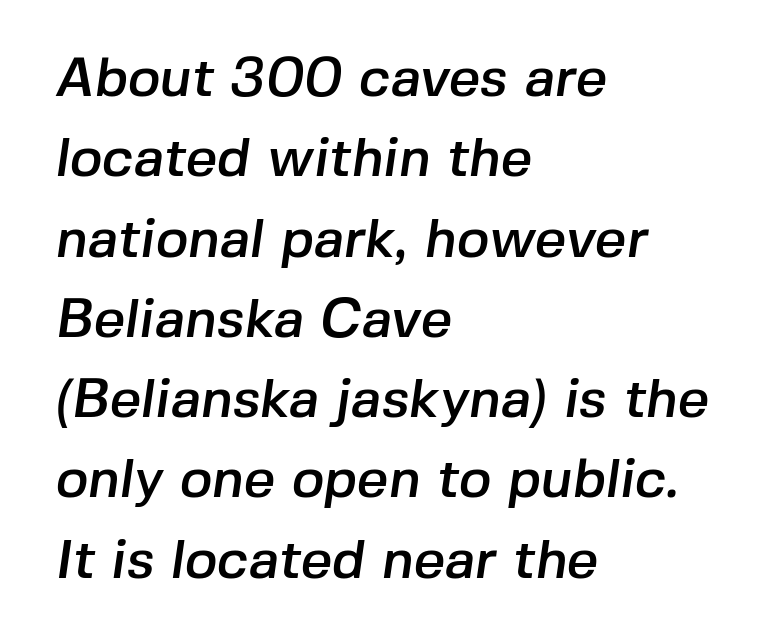
The image shows 55 px sans-serif type; set left-aligned, normal line spacing (1.46x), normal letter spacing, not underlined; low stroke contrast and a medium x-height.
